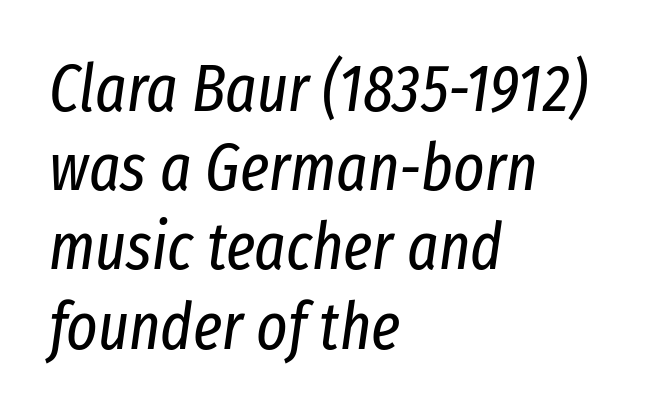
Think standard paragraph weight, or any step lighter than that. When letters slant like this, we call the style italic. Each letter keeps its own natural width here, so spacing adapts to shape. The type is set solid horizontally, with unmodified tracking. Plain, unruled lines of type. Notice how the passage keeps a crisp vertical edge on the left only.
